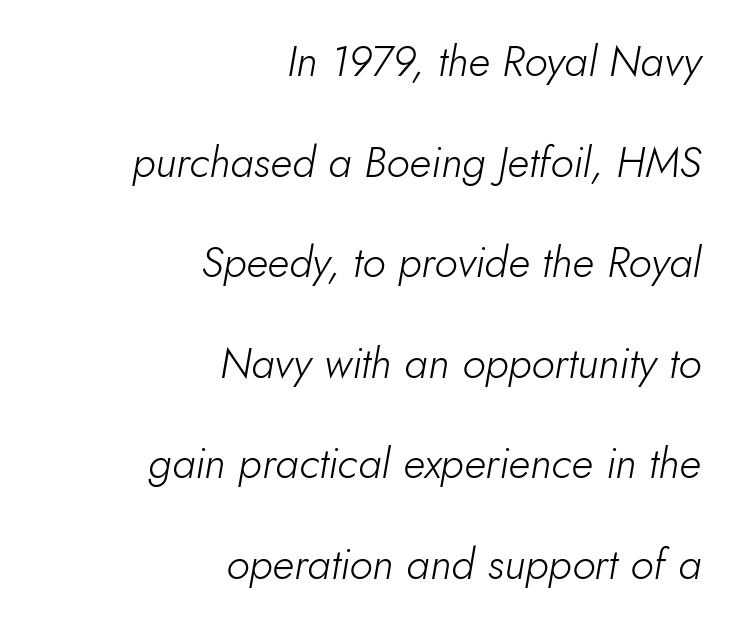
{"italic": "yes", "lean": "right", "slant_degrees": 10, "bold": "no", "weight": "light", "width": "normal", "stroke_contrast": "low", "x_height": "small", "monospaced": "no", "underline": "no", "align": "right", "line_spacing": "loose", "line_spacing_ratio": 2.34, "letter_spacing": "normal", "letter_spacing_em": 0.0, "glyph_px": 43}
